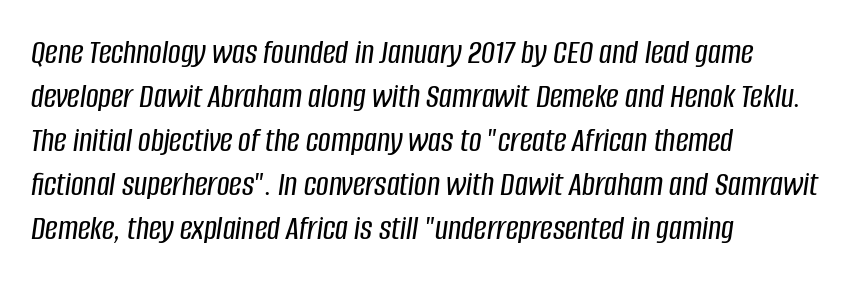
Q: Is the text italic (slanted)? A: Yes, it leans right by about 8 degrees.
Q: Is the text underlined? A: No.
Q: How is the paragraph aligned? A: Left-aligned.
Q: Is the spacing between letters normal or unusually wide? A: Normal.
Q: Is the spacing between lines tight, normal or loose? A: Normal.
Q: Width (condensed, normal, or wide)? A: Condensed.
Q: Stroke contrast? A: Low.
Q: x-height? A: Large.
Q: Monospaced? A: No.
